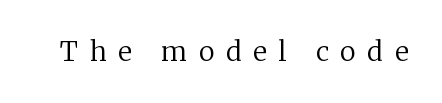
Upright lettering throughout. A quiet, ordinary-to-light weight characterises the typeface. The strip under each line holds only bare page. The face used here is rendered with a markedly widened letterfit.
